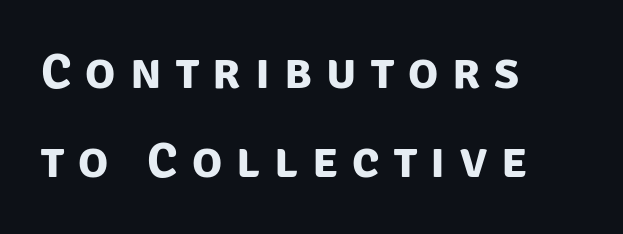
Someone cranked the tracking dial way up on this one. The lines in this sample share a left origin and differ only in where they stop. On the weight axis this lands at bold, roughly 700. A clean baseline with only descenders dipping below it. This is sans-serif lettering, the kind often seen on screens and signage. The passage shown is typed in a proportional face where columns would drift.
